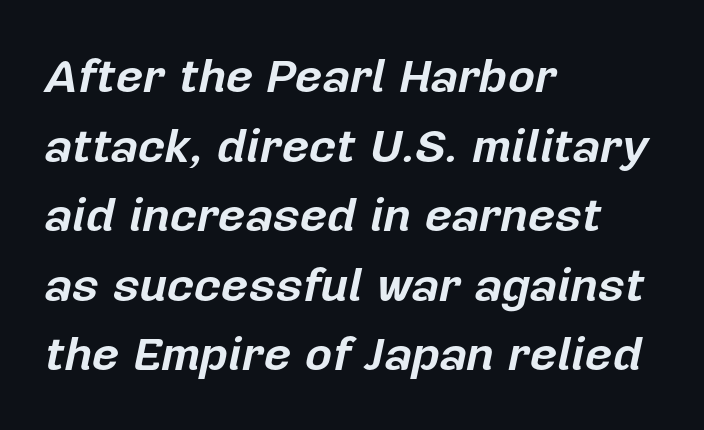
{"italic": "yes", "lean": "right", "slant_degrees": 12, "bold": "yes", "weight": "bold", "width": "normal", "stroke_contrast": "low", "x_height": "medium", "monospaced": "no", "underline": "no", "align": "left", "line_spacing": "normal", "line_spacing_ratio": 1.48, "letter_spacing": "normal", "letter_spacing_em": 0.0, "glyph_px": 47}
